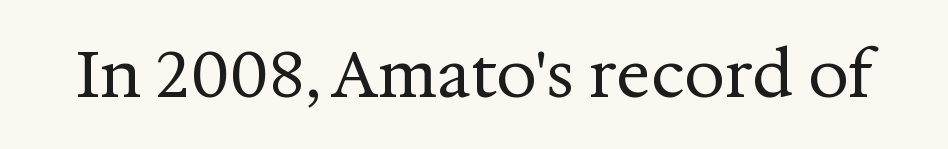
{"serif": "yes", "italic": "no", "bold": "no", "weight": "regular", "width": "normal", "stroke_contrast": "medium", "x_height": "medium", "monospaced": "no", "underline": "no", "letter_spacing": "normal", "letter_spacing_em": 0.0, "glyph_px": 64}
